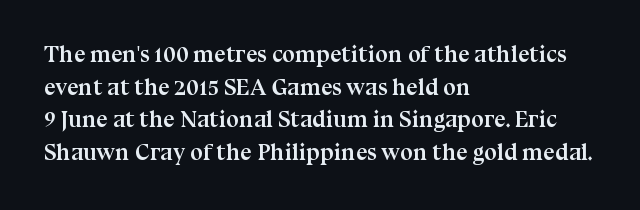
Here the glyphs are tracked normally, forming tight word shapes. One-word summary of the alignment: left. In terms of posture, this sample is upright. Notice how thick the strokes are: this is what a full bold looks like. The lines sit at an ordinary, default distance from one another.
